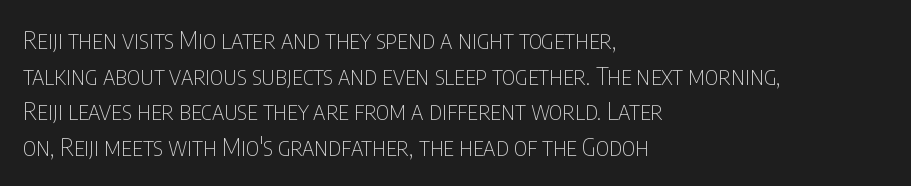
The image shows 25 px text type, upright; set left-aligned, normal line spacing (1.43x), normal letter spacing, not underlined.
